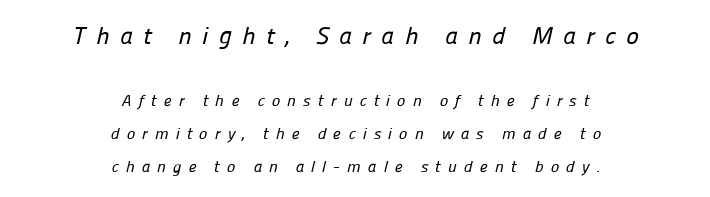
Q: Is the text underlined? A: No.
Q: How is the paragraph aligned? A: Centered.
Q: Is the spacing between letters normal or unusually wide? A: Unusually wide.
Q: Is the spacing between lines tight, normal or loose? A: Loose.
Q: Which block of text is set in a larger size, the first (top) or the second (bottom)? A: The first (top) one.
